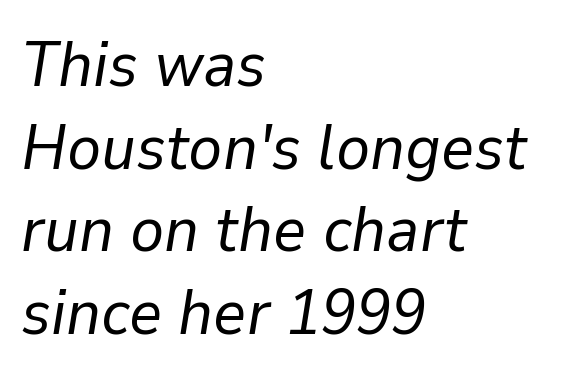
Q: Is the text bold? A: No.
Q: Is the text italic (slanted)? A: Yes, it leans right by about 9 degrees.
Q: Is the text underlined? A: No.
Q: How is the paragraph aligned? A: Left-aligned.
Q: Is the spacing between letters normal or unusually wide? A: Normal.
Q: Is the spacing between lines tight, normal or loose? A: Normal.
Q: Width (condensed, normal, or wide)? A: Normal.
Q: Stroke contrast? A: Low.
Q: x-height? A: Medium.
Q: Monospaced? A: No.
